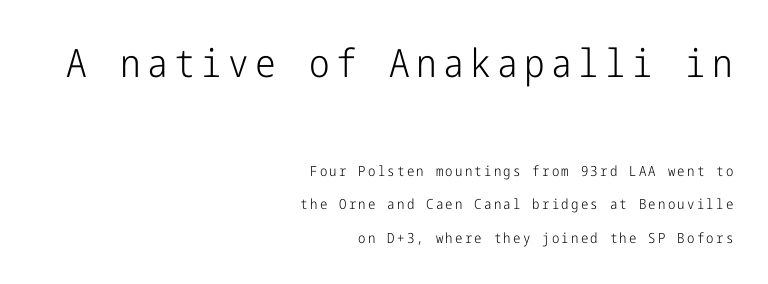
Q: Is the text bold? A: No.
Q: Is the text italic (slanted)? A: No, it is upright.
Q: Is the typeface a serif or a sans-serif typeface? A: Sans-serif.
Q: Is the text underlined? A: No.
Q: How is the paragraph aligned? A: Right-aligned.
Q: Is the spacing between lines tight, normal or loose? A: Loose.
Q: Which block of text is set in a larger size, the first (top) or the second (bottom)? A: The first (top) one.
Q: Width (condensed, normal, or wide)? A: Condensed.
Q: Stroke contrast? A: Low.
Q: x-height? A: Medium.
